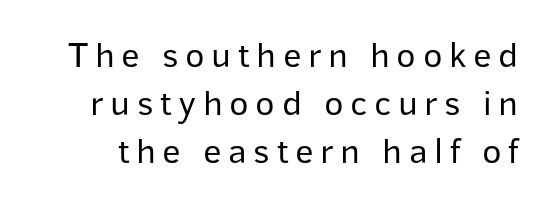
The image shows 36 px regular-weight sans-serif type, upright; set normal line spacing (1.33x), not underlined; low stroke contrast and a medium x-height.
